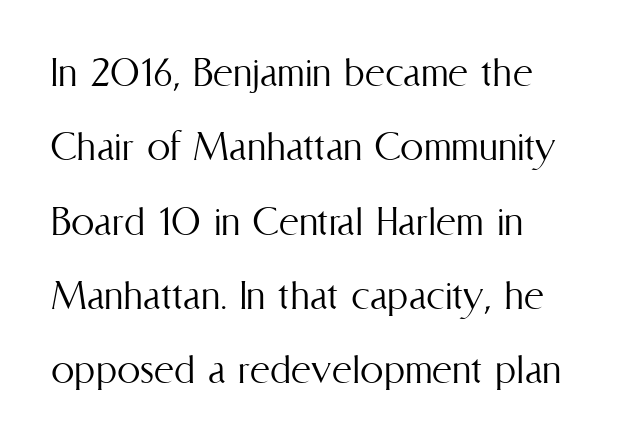
The image shows 47 px light, condensed type, upright; set left-aligned, normal line spacing (1.58x), normal letter spacing, not underlined; medium stroke contrast and a medium x-height.
